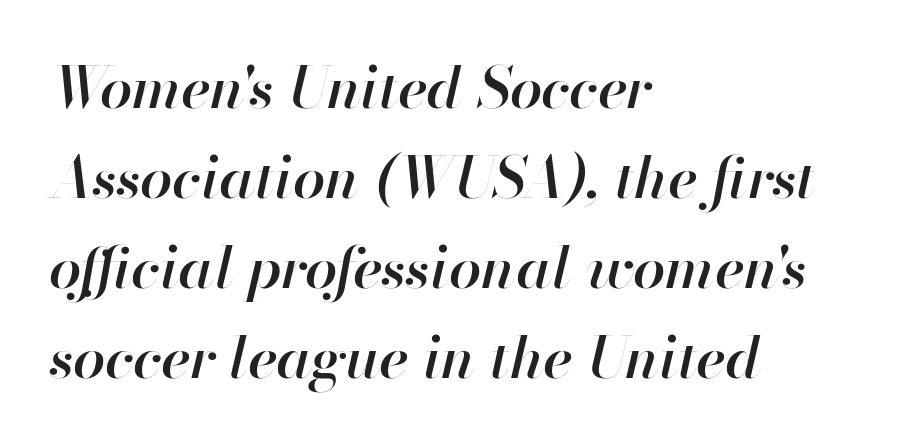
{"italic": "yes", "lean": "right", "slant_degrees": 13, "bold": "semi", "weight": "semibold", "width": "normal", "stroke_contrast": "high", "x_height": "small", "monospaced": "no", "underline": "no", "align": "left", "line_spacing": "normal", "line_spacing_ratio": 1.55, "letter_spacing": "normal", "letter_spacing_em": 0.0, "glyph_px": 58}
